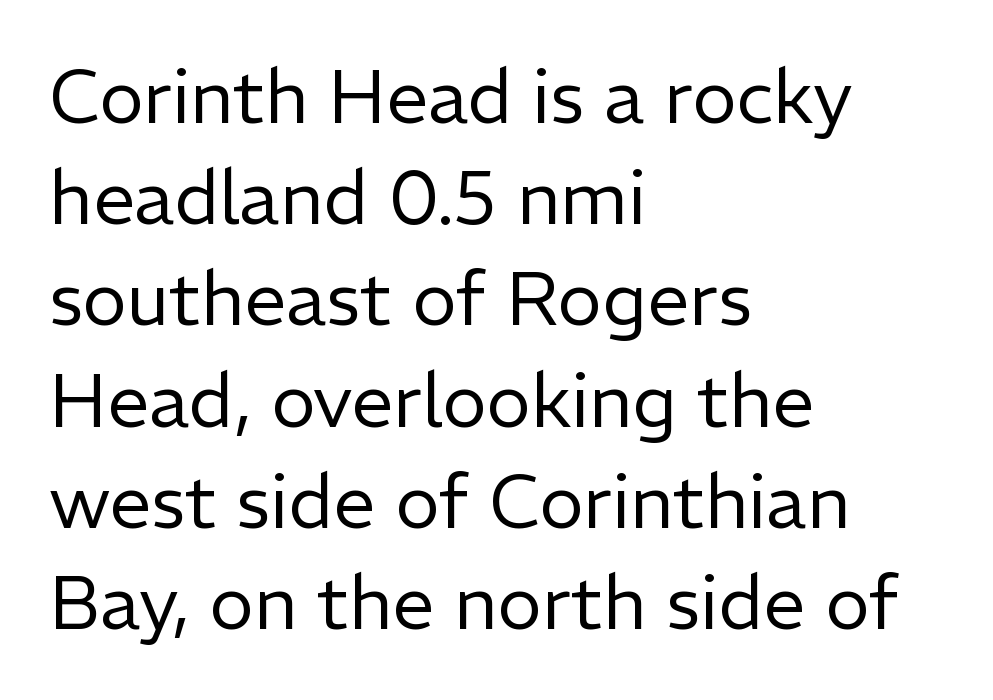
{"serif": "no", "italic": "no", "bold": "no", "weight": "regular", "width": "normal", "stroke_contrast": "low", "x_height": "medium", "monospaced": "no", "underline": "no", "align": "left", "line_spacing": "normal", "line_spacing_ratio": 1.35, "letter_spacing": "normal", "letter_spacing_em": 0.0, "glyph_px": 75}
